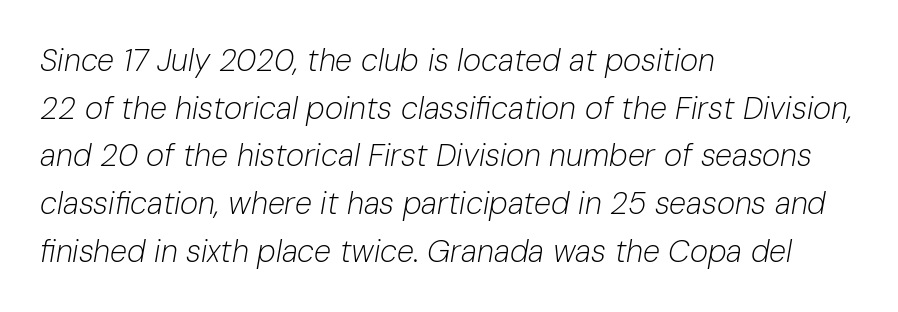
Q: Is the text bold? A: No.
Q: Is the text italic (slanted)? A: Yes, it leans right by about 10 degrees.
Q: Is the text underlined? A: No.
Q: How is the paragraph aligned? A: Left-aligned.
Q: Is the spacing between letters normal or unusually wide? A: Normal.
Q: Is the spacing between lines tight, normal or loose? A: Normal.
Q: Width (condensed, normal, or wide)? A: Normal.
Q: Stroke contrast? A: Low.
Q: x-height? A: Medium.
Q: Monospaced? A: No.
